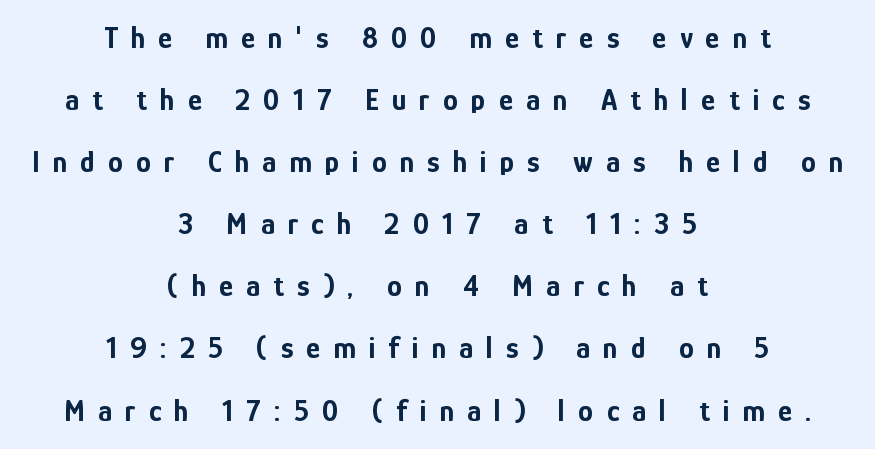
Q: Is the text bold? A: Yes.
Q: Is the text italic (slanted)? A: No, it is upright.
Q: Is the typeface a serif or a sans-serif typeface? A: Sans-serif.
Q: Is the text underlined? A: No.
Q: How is the paragraph aligned? A: Centered.
Q: Is the spacing between letters normal or unusually wide? A: Unusually wide.
Q: Is the spacing between lines tight, normal or loose? A: Loose.
Q: Width (condensed, normal, or wide)? A: Condensed.
Q: Stroke contrast? A: Low.
Q: x-height? A: Medium.
Q: Monospaced? A: No.
